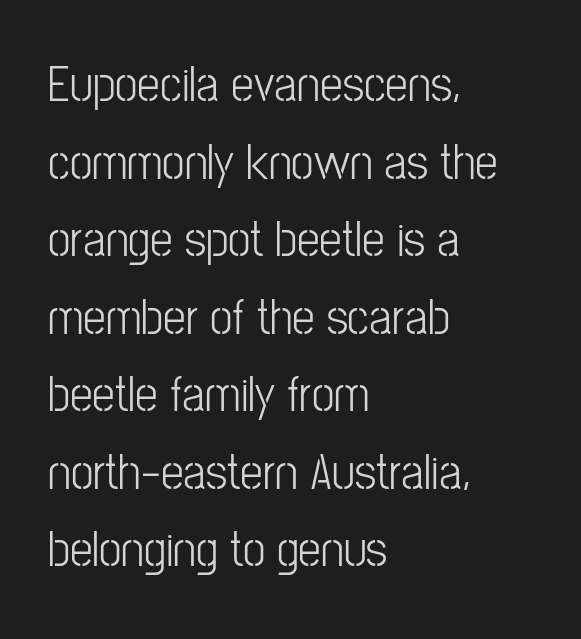
{"serif": "no", "italic": "no", "width": "condensed", "stroke_contrast": "low", "x_height": "medium", "monospaced": "no", "underline": "no", "align": "left", "line_spacing": "normal", "line_spacing_ratio": 1.52, "letter_spacing": "normal", "letter_spacing_em": 0.0, "glyph_px": 51}
